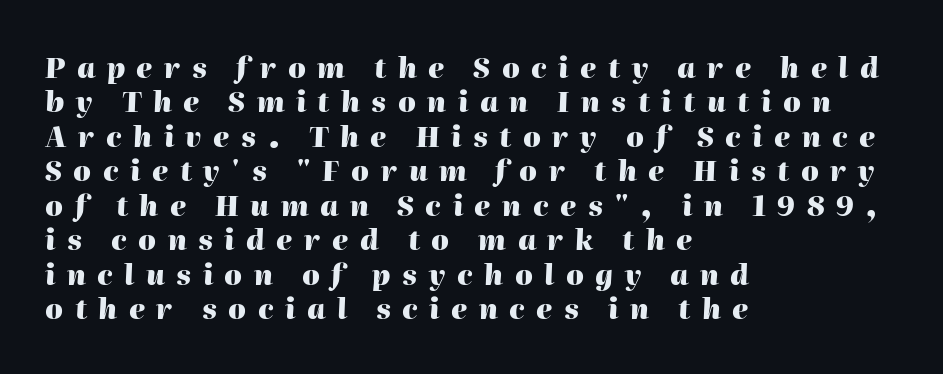
The image shows 28 px heavy type, italic (leaning right); set left-aligned, line spacing 1.23x, unusually wide letter spacing (+0.41 em), not underlined; high stroke contrast and a medium x-height.
